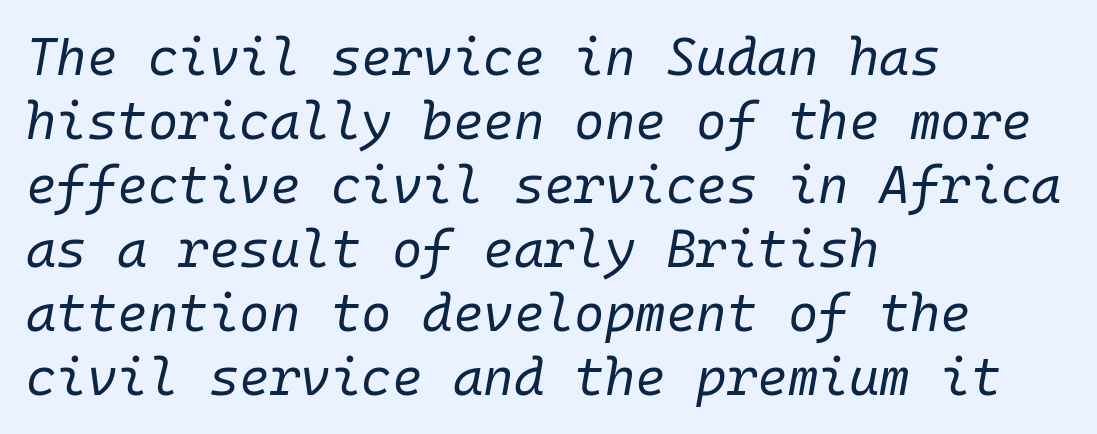
A typesetter would mark this as italic. Compared with a typical body face, this is equally light or lighter still. What stands out about the letter spacing? Nothing — it is the standard amount. Clear beneath every line of the passage. Every character here occupies the same horizontal width, giving the sample a typewriter-like rhythm. This rendering uses left alignment, leaving the right contour irregular.
